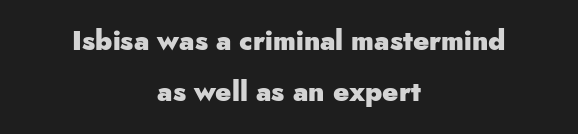
The image shows 27 px bold type, upright; set centered, line spacing 1.89x, normal letter spacing, not underlined.
